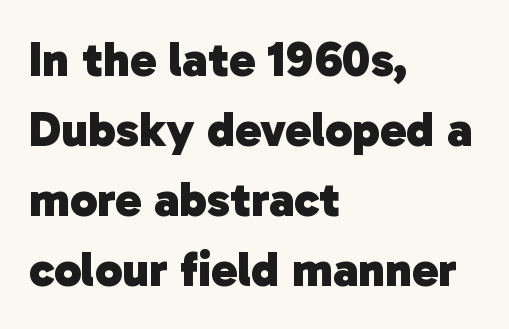
{"serif": "no", "bold": "yes", "weight": "heavy", "width": "normal", "stroke_contrast": "low", "x_height": "medium", "monospaced": "no", "underline": "no", "align": "left", "line_spacing": "normal", "line_spacing_ratio": 1.43, "letter_spacing": "normal", "letter_spacing_em": 0.0, "glyph_px": 49}
